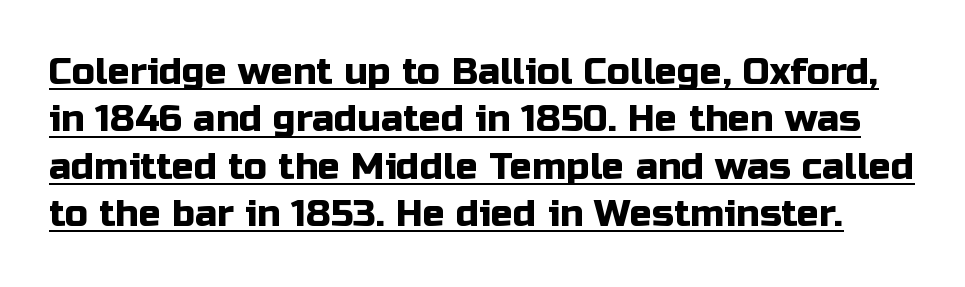
The image shows 37 px sans-serif type, upright; set normal line spacing (1.28x), normal letter spacing, underlined; low stroke contrast and a medium x-height.
